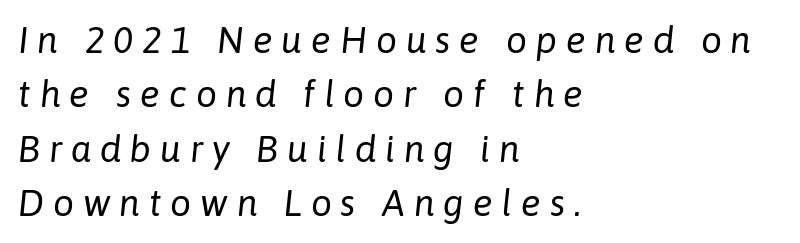
Q: Is the text bold? A: No.
Q: Is the text italic (slanted)? A: Yes, it leans right by about 6 degrees.
Q: Is the text underlined? A: No.
Q: How is the paragraph aligned? A: Left-aligned.
Q: Is the spacing between letters normal or unusually wide? A: Unusually wide.
Q: Is the spacing between lines tight, normal or loose? A: Normal.
Q: Width (condensed, normal, or wide)? A: Normal.
Q: Stroke contrast? A: Low.
Q: x-height? A: Medium.
Q: Monospaced? A: No.
